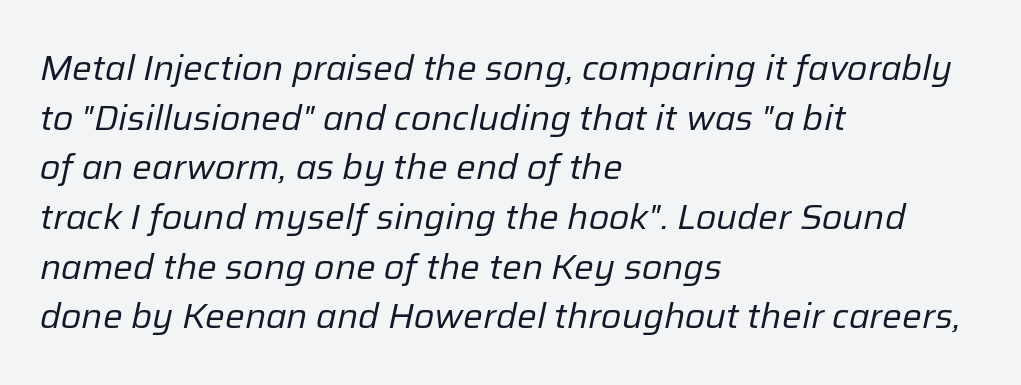
{"italic": "yes", "lean": "right", "slant_degrees": 12, "bold": "no", "weight": "regular", "width": "normal", "stroke_contrast": "low", "x_height": "medium", "monospaced": "no", "underline": "no", "align": "left", "line_spacing": "normal", "line_spacing_ratio": 1.42, "letter_spacing": "normal", "letter_spacing_em": 0.0, "glyph_px": 35}
